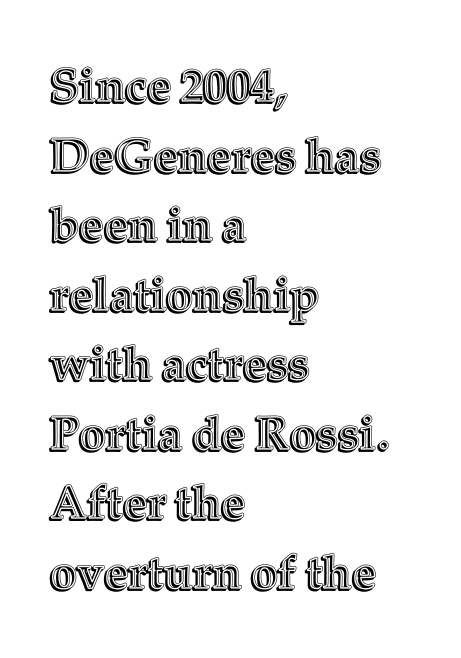
{"italic": "no", "width": "normal", "x_height": "medium", "monospaced": "no", "underline": "no", "align": "left", "line_spacing": "normal", "line_spacing_ratio": 1.48, "letter_spacing": "normal", "letter_spacing_em": 0.0, "glyph_px": 47}
